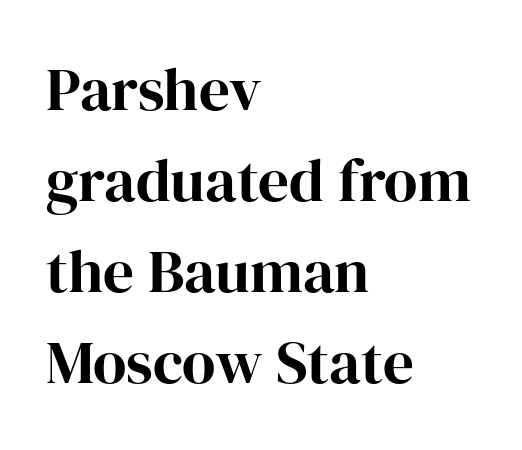
Here the designer chose a conventional face with non-uniform glyph widths. The lines are quadded left. What's the leading like? Ordinary, nothing unusual. Beneath every word, the page is bare.
